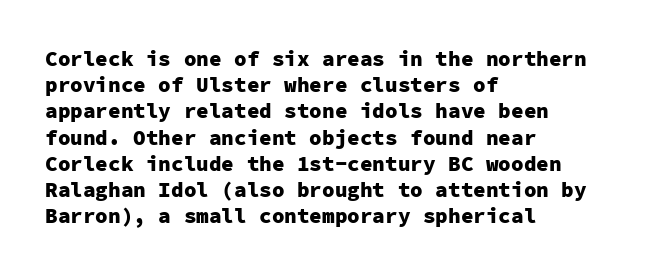
Does the weight exceed regular? Yes, all the way to bold. A typesetter would mark this as roman, not italic. The glyphs are unaccompanied by any horizontal stroke below them. Interline gaps are of average width in this sample. The horizontal fit of the characters is conventional and even.
